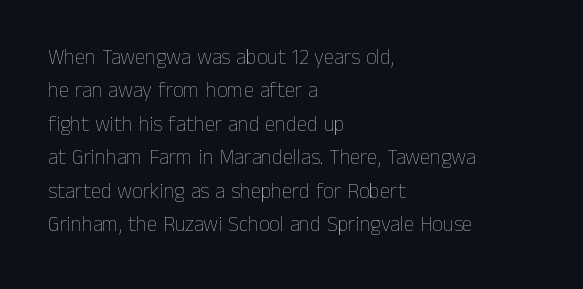
Q: Is the text bold? A: No.
Q: Is the text italic (slanted)? A: No, it is upright.
Q: Is the text underlined? A: No.
Q: How is the paragraph aligned? A: Left-aligned.
Q: Is the spacing between letters normal or unusually wide? A: Normal.
Q: Is the spacing between lines tight, normal or loose? A: Normal.
